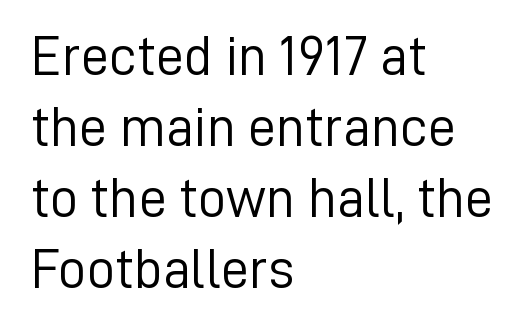
Do the characters align in a grid? No, the font is proportional. The rag falls on the right side of this text block. Caption: face not bold, strokes unweighted. Descenders are the only things crossing below the line.
